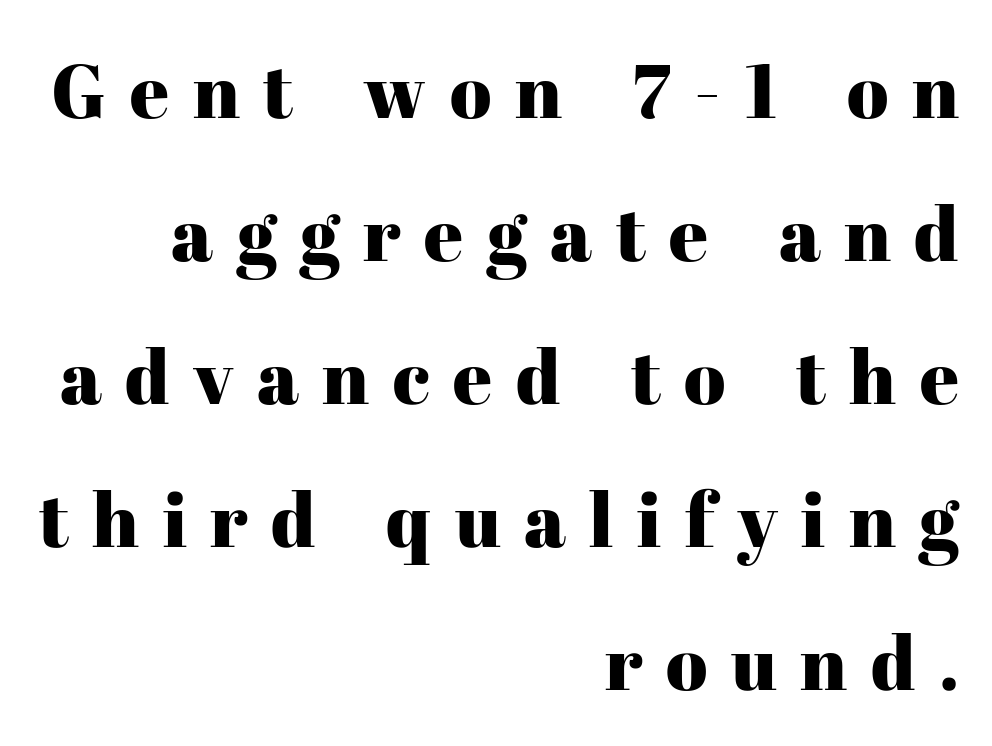
The image shows 76 px serif type, upright; set right-aligned, line spacing 1.88x, unusually wide letter spacing (+0.31 em), not underlined; high stroke contrast and a medium x-height.
